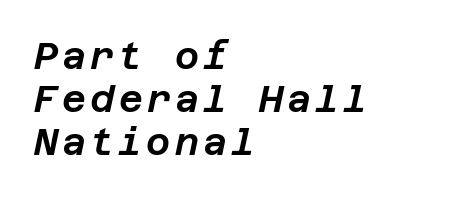
The ragged edge is on the right, which tells us the setting is flush left. Characters are canted at an angle relative to the baseline's perpendicular. Any mark beneath the type? The region is blank.
